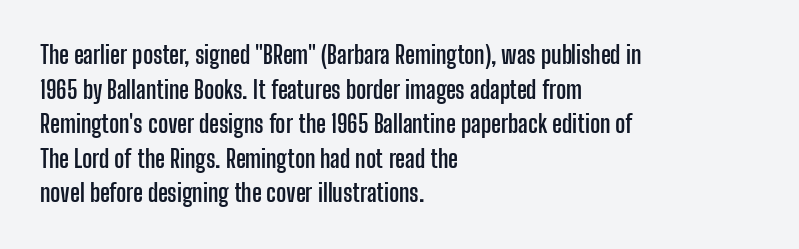
The image shows 24 px bold type, upright; set left-aligned, normal line spacing (1.44x), normal letter spacing, not underlined.
